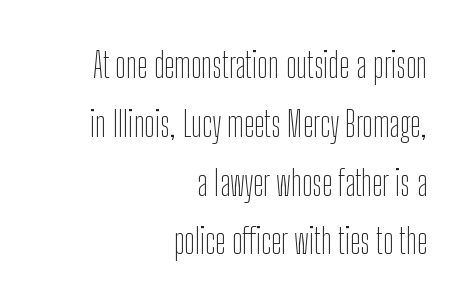
The image shows 35 px thin, condensed sans-serif type, upright; set right-aligned, normal line spacing (1.68x), normal letter spacing, not underlined; low stroke contrast and a medium x-height.
